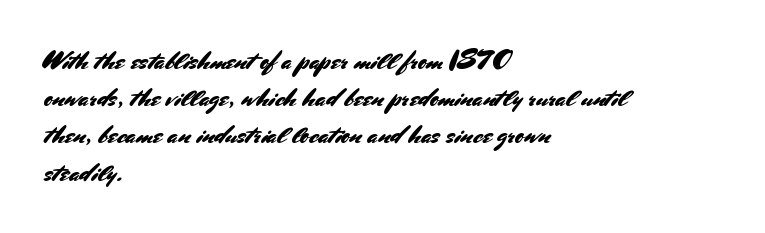
Q: Is the text italic (slanted)? A: Yes.
Q: Is the text underlined? A: No.
Q: How is the paragraph aligned? A: Left-aligned.
Q: Is the spacing between letters normal or unusually wide? A: Normal.
Q: Is the spacing between lines tight, normal or loose? A: Normal.
